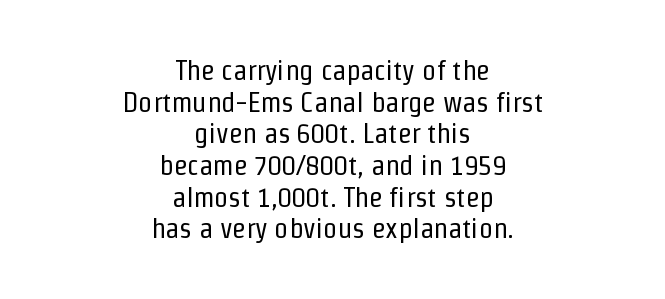
{"serif": "no", "italic": "no", "bold": "no", "weight": "regular", "width": "condensed", "stroke_contrast": "low", "x_height": "medium", "monospaced": "no", "underline": "no", "align": "center", "line_spacing": "tight", "line_spacing_ratio": 1.13, "letter_spacing": "normal", "letter_spacing_em": 0.0, "glyph_px": 28}
